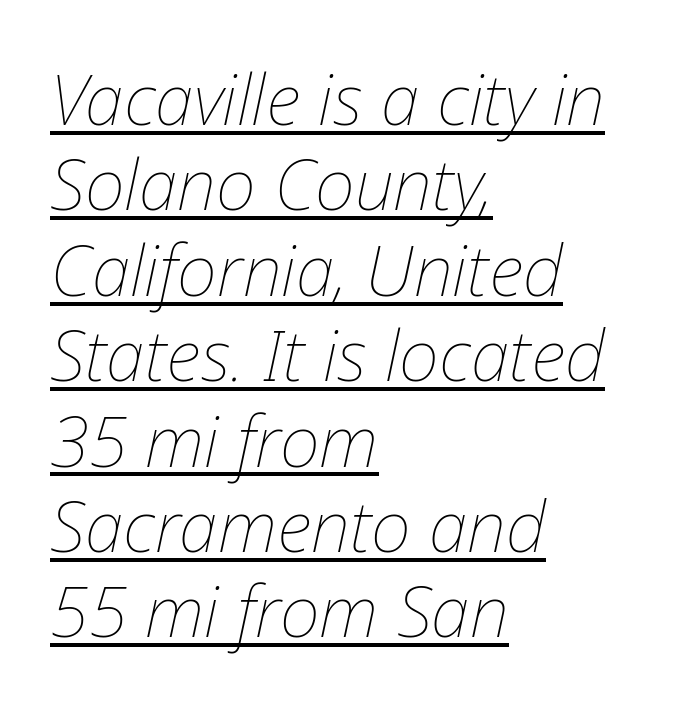
The letters are slanted; this is an italic face. Visually the block forms a straight wall on the left and a jagged coastline on the right. Underlining? Definitely there. This sample has the flowing, uneven cadence of proportional lettering. These glyphs show unthickened strokes, regular width or finer. Honestly, the letter spacing is just normal — you wouldn't notice it.
